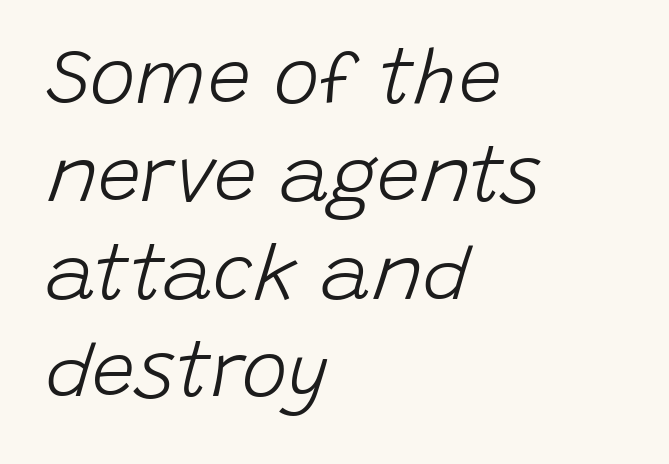
The image shows 77 px light type, italic (leaning right); set left-aligned, normal line spacing (1.27x), normal letter spacing, not underlined; low stroke contrast and a large x-height.
